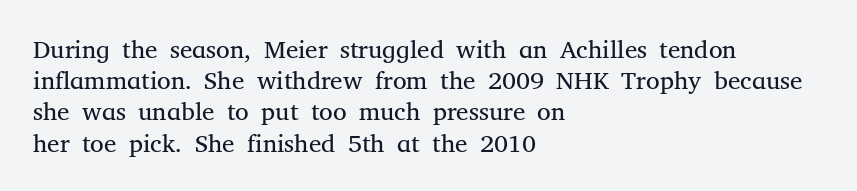
The image shows 25 px text type, upright; set left-aligned, normal line spacing (1.25x), normal letter spacing, not underlined.
